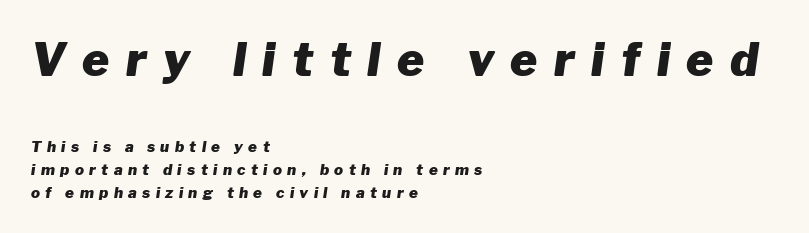
{"italic": "yes", "lean": "right", "slant_degrees": 8, "bold": "yes", "weight": "heavy", "width": "normal", "stroke_contrast": "low", "x_height": "medium", "monospaced": "no", "underline": "no", "align": "left", "line_spacing": "normal", "line_spacing_ratio": 1.51, "letter_spacing": "wide", "letter_spacing_em": 0.36, "larger_block": "first", "size_ratio": 3.07, "glyph_px": 46}
